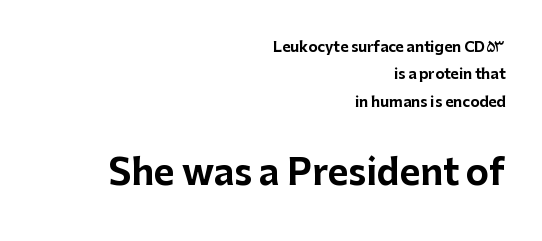
Q: Is the text bold? A: Yes.
Q: Is the text italic (slanted)? A: No, it is upright.
Q: Is the typeface a serif or a sans-serif typeface? A: Sans-serif.
Q: Is the text underlined? A: No.
Q: How is the paragraph aligned? A: Right-aligned.
Q: Is the spacing between letters normal or unusually wide? A: Normal.
Q: Is the spacing between lines tight, normal or loose? A: Loose.
Q: Which block of text is set in a larger size, the first (top) or the second (bottom)? A: The second (bottom) one.
Q: Width (condensed, normal, or wide)? A: Normal.
Q: Stroke contrast? A: Low.
Q: x-height? A: Medium.
Q: Monospaced? A: No.
